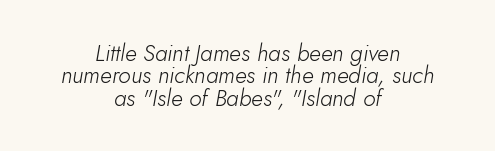
Q: Is the text bold? A: No.
Q: Is the text italic (slanted)? A: Yes, it leans right by about 5 degrees.
Q: Is the text underlined? A: No.
Q: How is the paragraph aligned? A: Centered.
Q: Is the spacing between letters normal or unusually wide? A: Normal.
Q: Is the spacing between lines tight, normal or loose? A: Tight.
